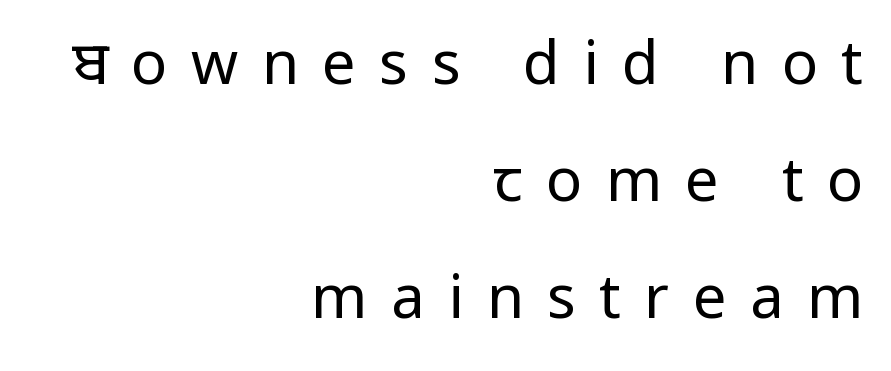
Q: Is the text bold? A: No.
Q: Is the text italic (slanted)? A: No, it is upright.
Q: Is the typeface a serif or a sans-serif typeface? A: Sans-serif.
Q: Is the text underlined? A: No.
Q: How is the paragraph aligned? A: Right-aligned.
Q: Is the spacing between letters normal or unusually wide? A: Unusually wide.
Q: Is the spacing between lines tight, normal or loose? A: Loose.
Q: Width (condensed, normal, or wide)? A: Condensed.
Q: Stroke contrast? A: Low.
